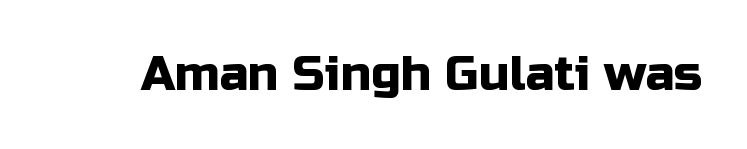
{"serif": "no", "italic": "no", "width": "normal", "stroke_contrast": "low", "x_height": "medium", "monospaced": "no", "underline": "no", "letter_spacing": "normal", "letter_spacing_em": 0.0, "glyph_px": 48}
